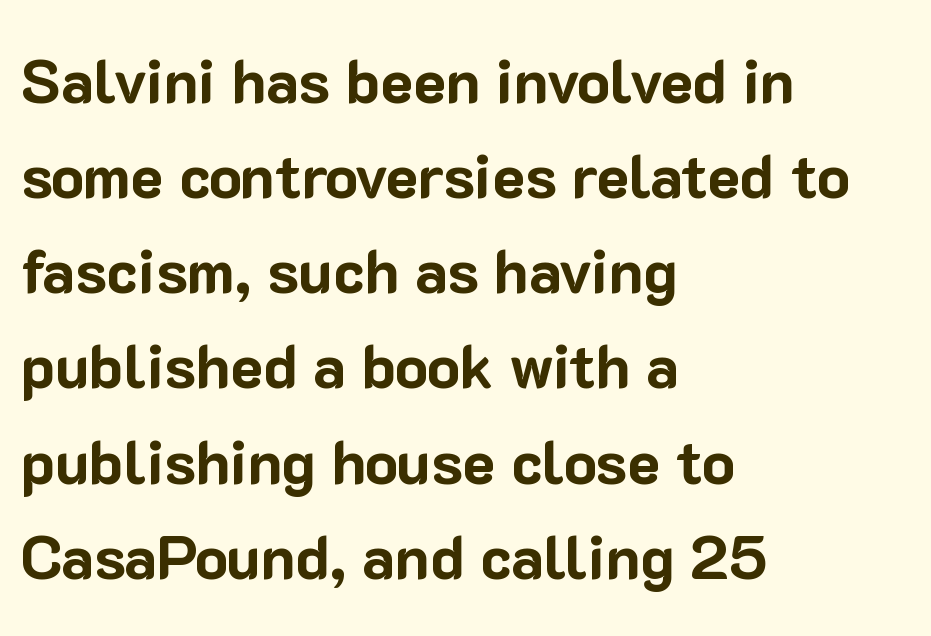
{"serif": "no", "italic": "no", "bold": "yes", "weight": "bold", "width": "normal", "stroke_contrast": "low", "x_height": "medium", "monospaced": "no", "underline": "no", "align": "left", "line_spacing": "normal", "line_spacing_ratio": 1.56, "letter_spacing": "normal", "letter_spacing_em": 0.0, "glyph_px": 61}
